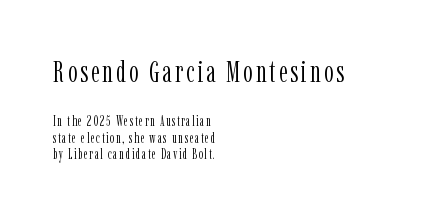
{"serif": "yes", "italic": "no", "bold": "no", "weight": "light", "width": "condensed", "stroke_contrast": "low", "x_height": "medium", "monospaced": "no", "underline": "no", "align": "left", "line_spacing_ratio": 1.18, "larger_block": "first", "size_ratio": 2.14, "glyph_px": 30}
